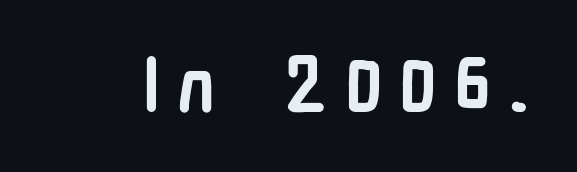
The image shows 77 px semibold, condensed sans-serif type, upright; set unusually wide letter spacing (+0.22 em), not underlined; low stroke contrast and a medium x-height.
